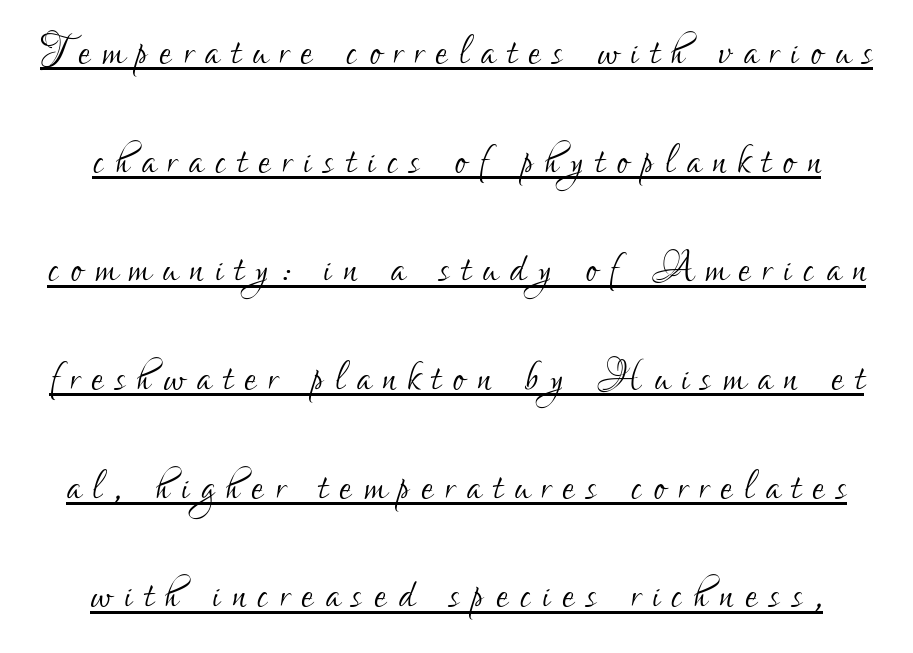
The image shows 53 px light, condensed sans-serif type; set centered, loose line spacing (2.05x), unusually wide letter spacing (+0.23 em), underlined; low stroke contrast and a small x-height.
